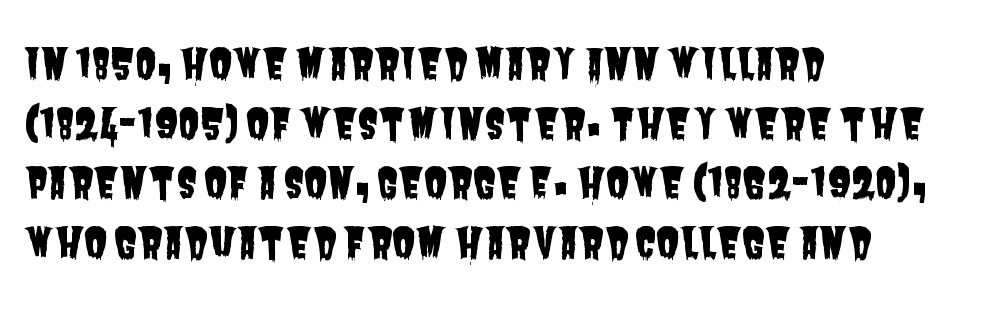
The image shows 42 px condensed sans-serif type; set left-aligned, normal line spacing (1.42x), normal letter spacing, not underlined; low stroke contrast and a large x-height.
